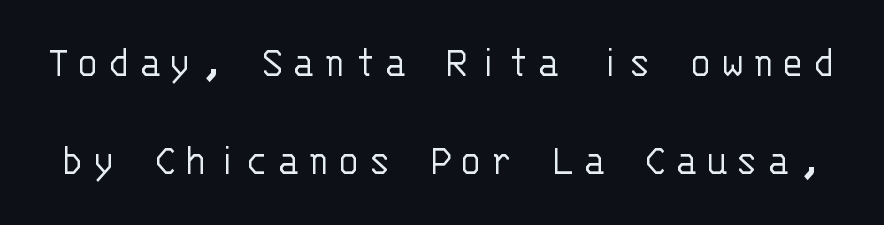
Q: Is the text bold? A: No.
Q: Is the text italic (slanted)? A: No, it is upright.
Q: Is the typeface a serif or a sans-serif typeface? A: Sans-serif.
Q: Is the text underlined? A: No.
Q: Is the spacing between lines tight, normal or loose? A: Loose.
Q: Width (condensed, normal, or wide)? A: Normal.
Q: Stroke contrast? A: Low.
Q: x-height? A: Large.
Q: Monospaced? A: Yes.
